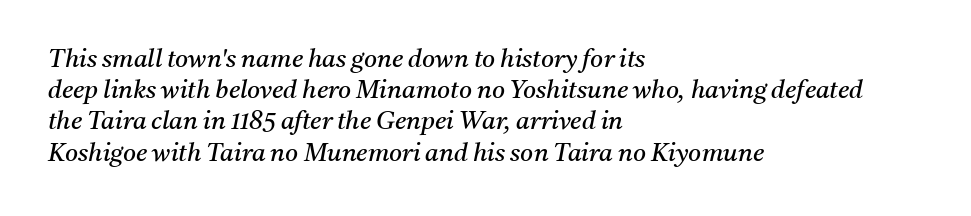
Tracking value appears to be zero — textbook default spacing. Quick note: underline off. The passage shown stacks its lines at a standard gap. The font's italic variant was chosen for this text. The text block is weighted toward the left margin, trailing off unevenly rightward. Each stroke keeps to a modest, everyday thickness or less.
